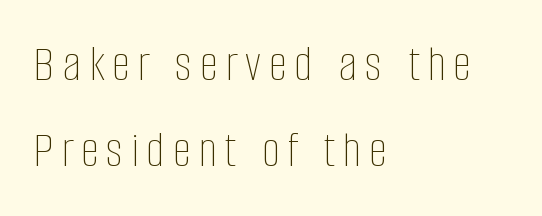
The image shows 52 px thin, condensed type, upright; set left-aligned, normal line spacing (1.66x), not underlined; low stroke contrast and a large x-height.
